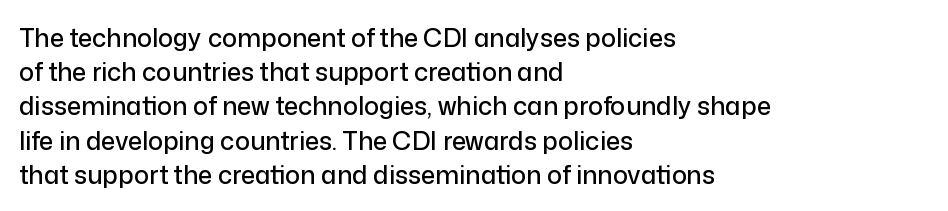
Q: Is the text italic (slanted)? A: No, it is upright.
Q: Is the text underlined? A: No.
Q: How is the paragraph aligned? A: Left-aligned.
Q: Is the spacing between letters normal or unusually wide? A: Normal.
Q: Is the spacing between lines tight, normal or loose? A: Normal.
